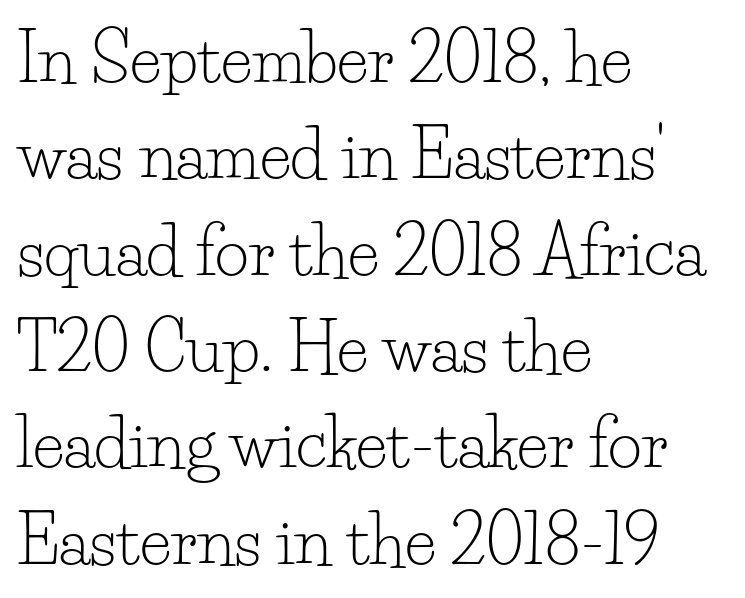
The image shows 66 px light serif type, upright; set left-aligned, normal line spacing (1.46x), normal letter spacing, not underlined; low stroke contrast and a small x-height.
